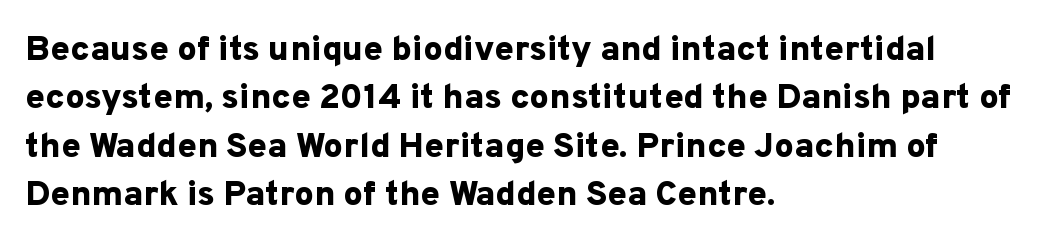
Every letter is thick-stroked: bold, no question. Quick note: underline off. The horizontal fit of the characters is conventional and even. This is the regular roman posture of the typeface. Leftover space on each line is placed entirely after the last word.
